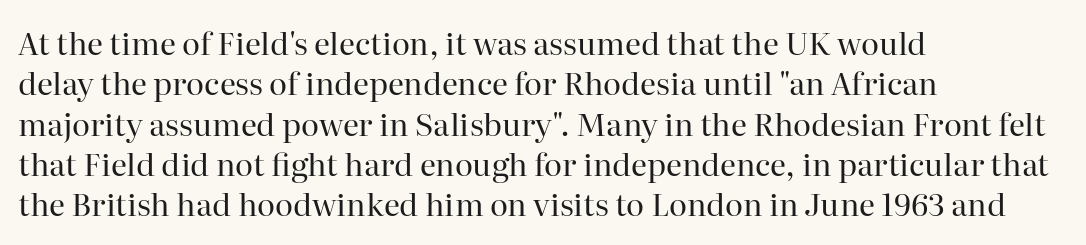
{"serif": "yes", "italic": "no", "bold": "no", "weight": "regular", "width": "normal", "stroke_contrast": "high", "x_height": "medium", "monospaced": "no", "underline": "no", "align": "left", "line_spacing": "normal", "line_spacing_ratio": 1.3, "letter_spacing": "normal", "letter_spacing_em": 0.0, "glyph_px": 31}
